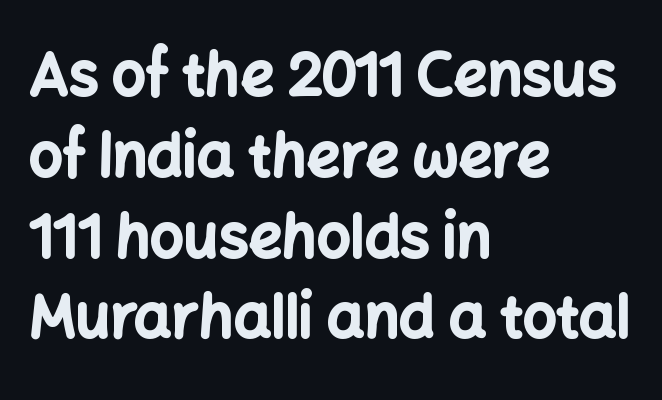
Unmarked baselines from the first word to the last. Between one letter and the next there's only the usual sliver of space. A typesetter would call this proportional, since set widths differ per character. Every stem runs plumb, perpendicular to the baseline. Letterform terminals end flat and unadorned throughout the passage. Line starts are locked; line ends wander.
